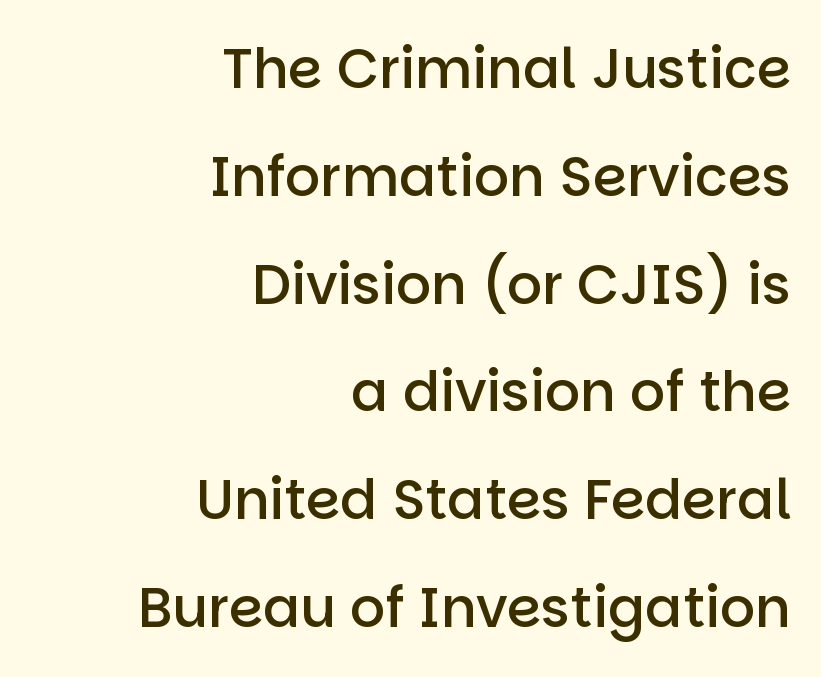
The image shows 55 px semibold sans-serif type, upright; set right-aligned, loose line spacing (1.96x), normal letter spacing, not underlined; low stroke contrast and a large x-height.
